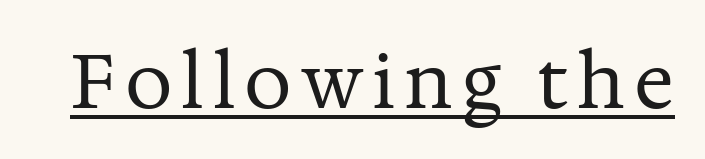
Q: Is the text bold? A: No.
Q: Is the text italic (slanted)? A: No, it is upright.
Q: Is the typeface a serif or a sans-serif typeface? A: Serif.
Q: Is the text underlined? A: Yes.
Q: Width (condensed, normal, or wide)? A: Normal.
Q: Stroke contrast? A: Medium.
Q: x-height? A: Medium.
Q: Monospaced? A: No.
